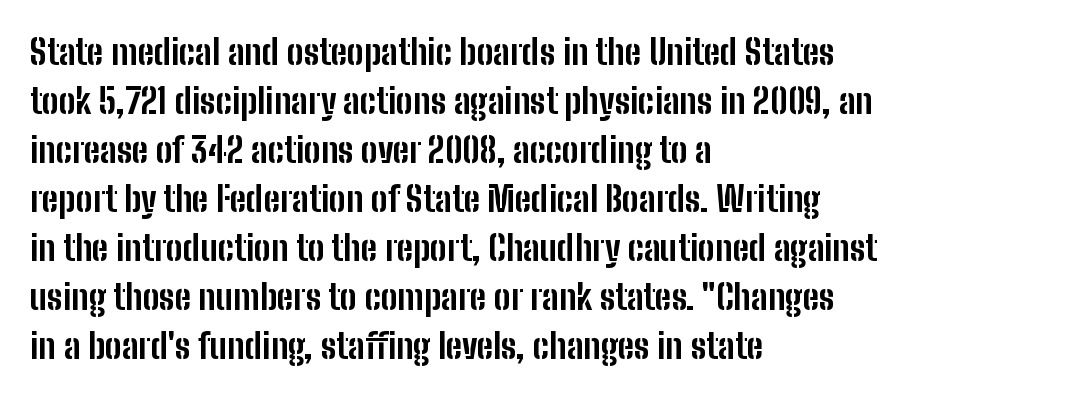
Q: Is the text bold? A: Yes.
Q: Is the text italic (slanted)? A: No, it is upright.
Q: Is the typeface a serif or a sans-serif typeface? A: Sans-serif.
Q: Is the text underlined? A: No.
Q: How is the paragraph aligned? A: Left-aligned.
Q: Is the spacing between letters normal or unusually wide? A: Normal.
Q: Is the spacing between lines tight, normal or loose? A: Normal.
Q: Width (condensed, normal, or wide)? A: Condensed.
Q: Stroke contrast? A: Low.
Q: x-height? A: Medium.
Q: Monospaced? A: No.
